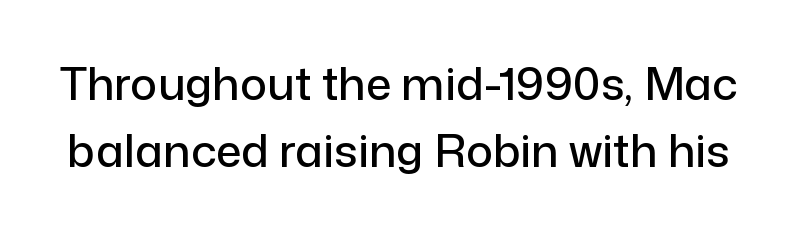
Q: Is the text italic (slanted)? A: No, it is upright.
Q: Is the typeface a serif or a sans-serif typeface? A: Sans-serif.
Q: Is the text underlined? A: No.
Q: Is the spacing between letters normal or unusually wide? A: Normal.
Q: Is the spacing between lines tight, normal or loose? A: Normal.
Q: Width (condensed, normal, or wide)? A: Normal.
Q: Stroke contrast? A: Low.
Q: x-height? A: Medium.
Q: Monospaced? A: No.
